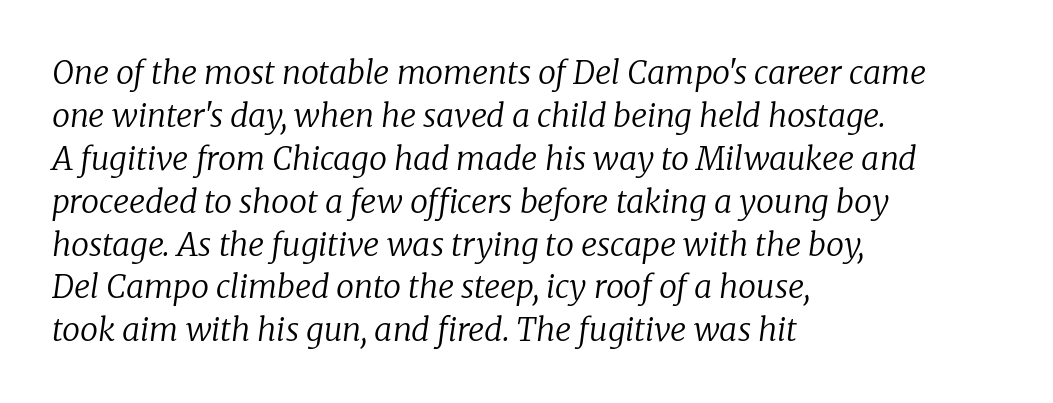
{"serif": "yes", "italic": "yes", "lean": "right", "slant_degrees": 8, "bold": "no", "weight": "regular", "width": "normal", "stroke_contrast": "low", "x_height": "medium", "monospaced": "no", "underline": "no", "align": "left", "line_spacing": "normal", "line_spacing_ratio": 1.34, "letter_spacing": "normal", "letter_spacing_em": 0.0, "glyph_px": 32}
